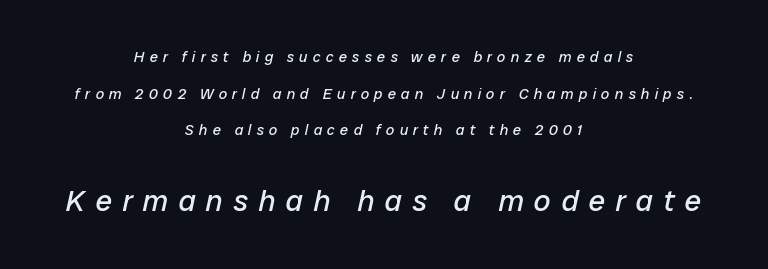
{"italic": "yes", "lean": "right", "slant_degrees": 12, "bold": "no", "weight": "regular", "width": "normal", "stroke_contrast": "low", "x_height": "medium", "monospaced": "no", "underline": "no", "align": "center", "line_spacing": "loose", "line_spacing_ratio": 2.45, "letter_spacing": "wide", "letter_spacing_em": 0.34, "larger_block": "second", "size_ratio": 2.0, "glyph_px": 30}
